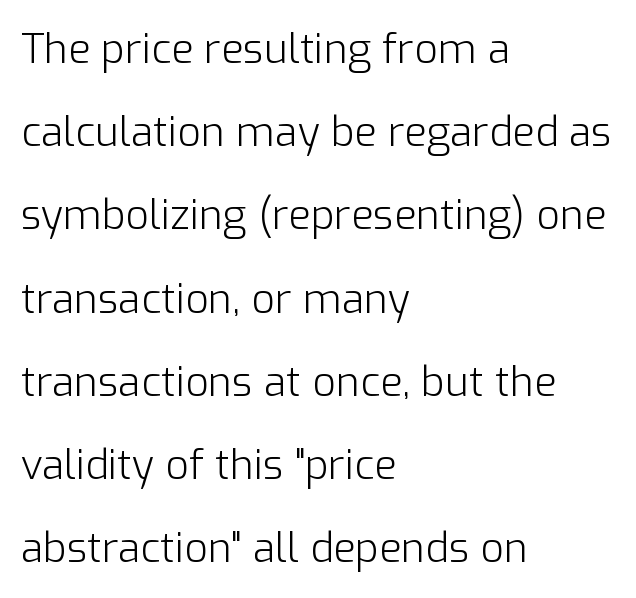
The image shows 41 px light sans-serif type, upright; set left-aligned, loose line spacing (2.03x), normal letter spacing, not underlined; low stroke contrast and a medium x-height.
